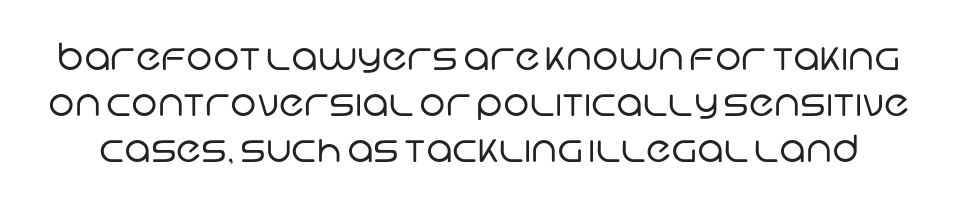
Q: Is the text bold? A: No.
Q: Is the typeface a serif or a sans-serif typeface? A: Sans-serif.
Q: Is the text underlined? A: No.
Q: Is the spacing between letters normal or unusually wide? A: Normal.
Q: Width (condensed, normal, or wide)? A: Normal.
Q: Stroke contrast? A: Low.
Q: x-height? A: Large.
Q: Monospaced? A: No.
